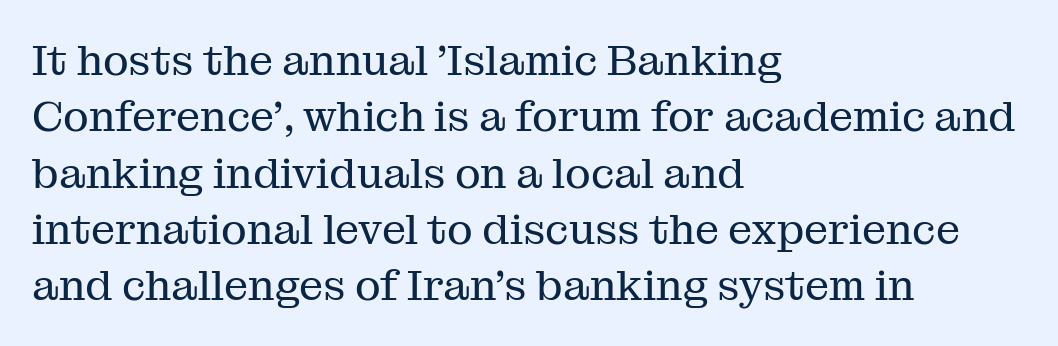
Q: Is the text bold? A: No.
Q: Is the text italic (slanted)? A: No, it is upright.
Q: Is the typeface a serif or a sans-serif typeface? A: Serif.
Q: Is the text underlined? A: No.
Q: How is the paragraph aligned? A: Left-aligned.
Q: Is the spacing between letters normal or unusually wide? A: Normal.
Q: Is the spacing between lines tight, normal or loose? A: Normal.
Q: Width (condensed, normal, or wide)? A: Normal.
Q: Stroke contrast? A: Medium.
Q: x-height? A: Medium.
Q: Monospaced? A: No.
